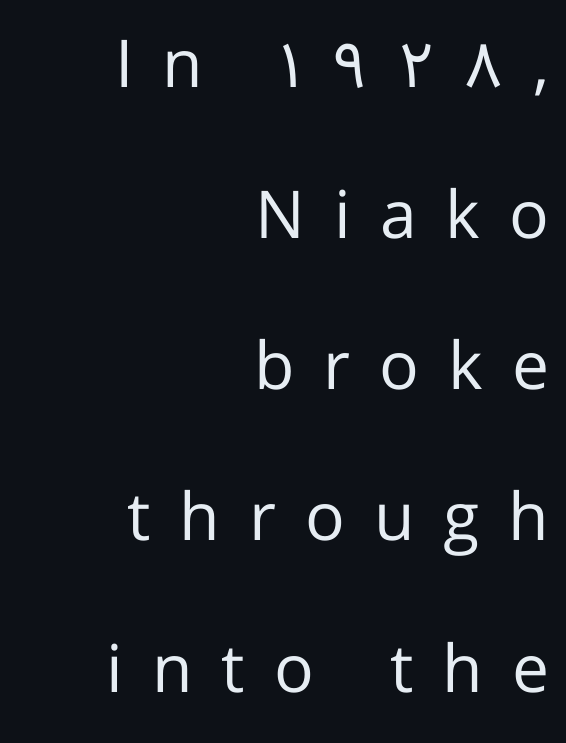
The image shows 66 px regular-weight sans-serif type, upright; set right-aligned, loose line spacing (2.29x), unusually wide letter spacing (+0.44 em), not underlined; low stroke contrast and a medium x-height.
